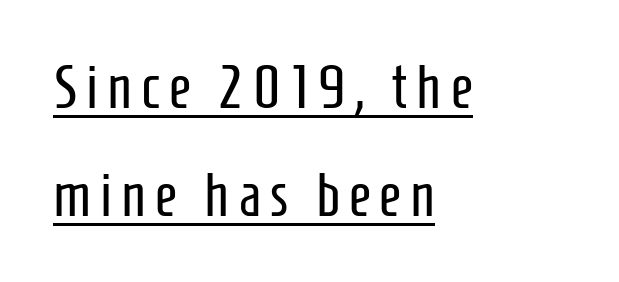
Q: Is the text bold? A: No.
Q: Is the text italic (slanted)? A: No, it is upright.
Q: Is the typeface a serif or a sans-serif typeface? A: Sans-serif.
Q: Is the text underlined? A: Yes.
Q: How is the paragraph aligned? A: Left-aligned.
Q: Width (condensed, normal, or wide)? A: Condensed.
Q: Stroke contrast? A: Low.
Q: x-height? A: Medium.
Q: Monospaced? A: No.
